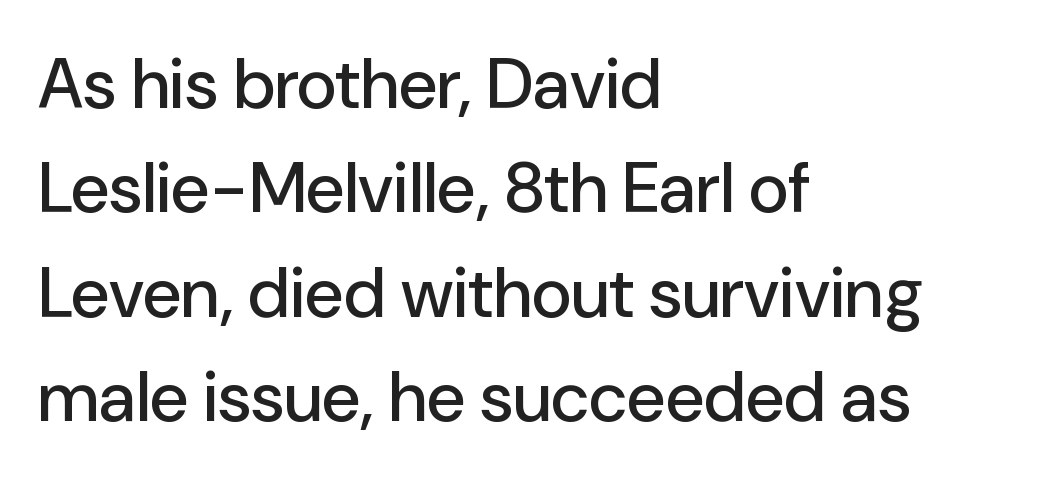
Underline: absent. Grotesque or geometric, the face here clearly has no serifs. Here the glyphs are tracked normally, forming tight word shapes. Every row of glyphs begins at an identical x-position on the left. Varying glyph widths throughout — classic text-font behaviour.
